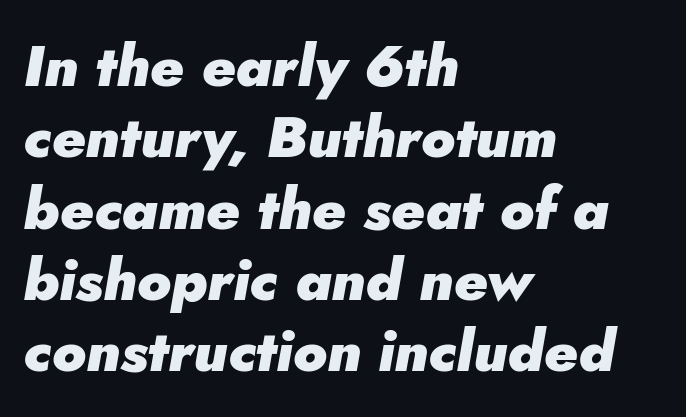
{"italic": "yes", "lean": "right", "slant_degrees": 5, "bold": "yes", "weight": "heavy", "width": "normal", "stroke_contrast": "low", "x_height": "small", "monospaced": "no", "underline": "no", "align": "left", "line_spacing_ratio": 1.23, "letter_spacing": "normal", "letter_spacing_em": 0.0, "glyph_px": 58}
